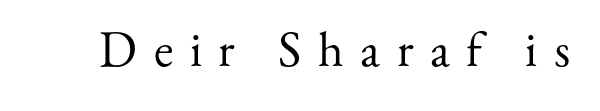
The image shows 50 px regular-weight serif type, upright; set unusually wide letter spacing (+0.33 em), not underlined; medium stroke contrast and a small x-height.
